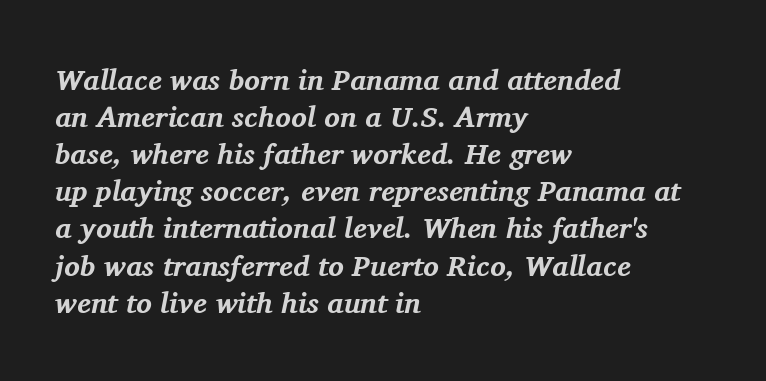
Regarding leading, the lines here are spaced in the standard way. Unmarked baselines from the first word to the last. These lines are set flush left with a ragged right edge. Each letter keeps its own natural width here, so spacing adapts to shape. The axis of the letterforms is tilted away from vertical. A dark, heavy texture on the line: the type is bold.
